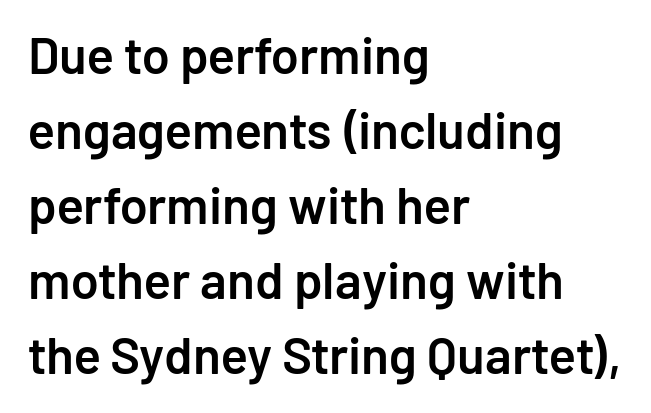
{"serif": "no", "italic": "no", "bold": "semi", "weight": "semibold", "width": "normal", "stroke_contrast": "low", "x_height": "medium", "monospaced": "no", "underline": "no", "align": "left", "line_spacing": "normal", "line_spacing_ratio": 1.47, "letter_spacing": "normal", "letter_spacing_em": 0.0, "glyph_px": 51}
